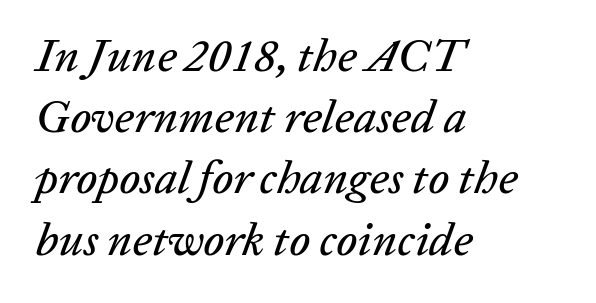
{"italic": "yes", "lean": "right", "slant_degrees": 20, "width": "normal", "stroke_contrast": "low", "x_height": "medium", "monospaced": "no", "underline": "no", "align": "left", "line_spacing": "normal", "line_spacing_ratio": 1.33, "letter_spacing": "normal", "letter_spacing_em": 0.0, "glyph_px": 46}
